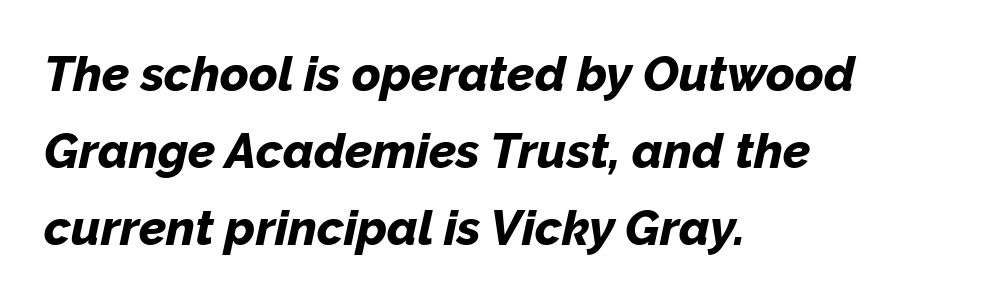
The image shows 49 px bold type, italic (leaning right); set left-aligned, normal line spacing (1.57x), normal letter spacing, not underlined; low stroke contrast and a medium x-height.
